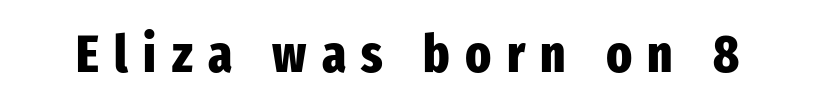
{"serif": "no", "italic": "no", "bold": "yes", "weight": "heavy", "width": "condensed", "stroke_contrast": "low", "x_height": "medium", "monospaced": "no", "underline": "no", "letter_spacing": "wide", "letter_spacing_em": 0.29, "glyph_px": 53}
